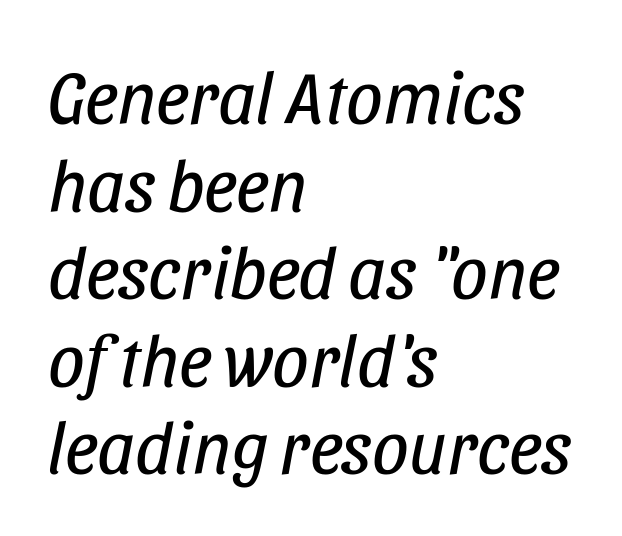
Q: Is the text bold? A: No.
Q: Is the text italic (slanted)? A: Yes, it leans right by about 11 degrees.
Q: Is the text underlined? A: No.
Q: How is the paragraph aligned? A: Left-aligned.
Q: Is the spacing between letters normal or unusually wide? A: Normal.
Q: Width (condensed, normal, or wide)? A: Condensed.
Q: Stroke contrast? A: Low.
Q: x-height? A: Large.
Q: Monospaced? A: No.
